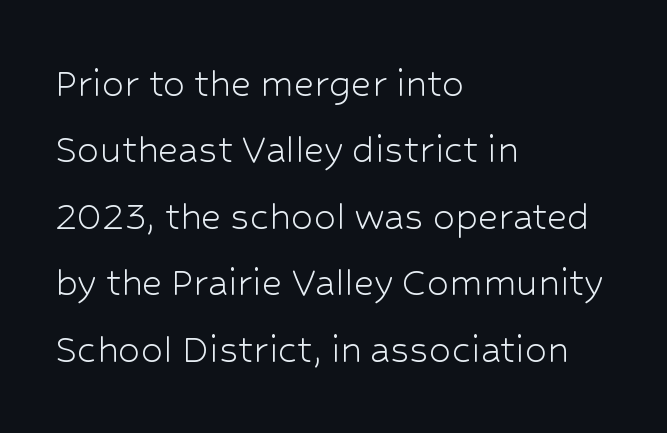
Q: Is the text bold? A: No.
Q: Is the text italic (slanted)? A: No, it is upright.
Q: Is the typeface a serif or a sans-serif typeface? A: Sans-serif.
Q: Is the text underlined? A: No.
Q: How is the paragraph aligned? A: Left-aligned.
Q: Is the spacing between letters normal or unusually wide? A: Normal.
Q: Is the spacing between lines tight, normal or loose? A: Normal.
Q: Width (condensed, normal, or wide)? A: Normal.
Q: Stroke contrast? A: Low.
Q: x-height? A: Medium.
Q: Monospaced? A: No.
